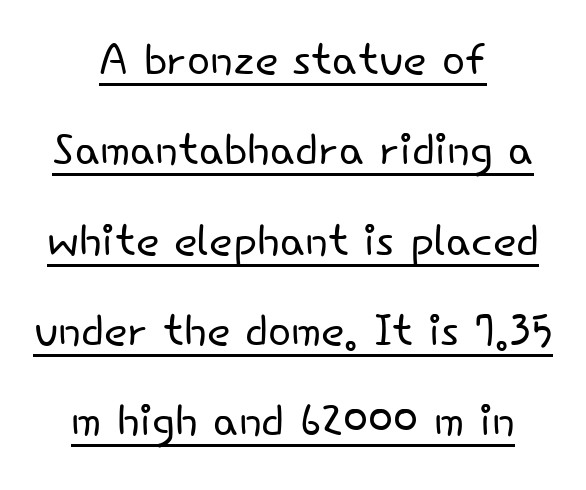
{"serif": "no", "italic": "no", "bold": "no", "weight": "light", "width": "normal", "stroke_contrast": "low", "x_height": "small", "monospaced": "no", "underline": "yes", "align": "center", "line_spacing": "normal", "line_spacing_ratio": 1.48, "letter_spacing": "normal", "letter_spacing_em": 0.0, "glyph_px": 61}
